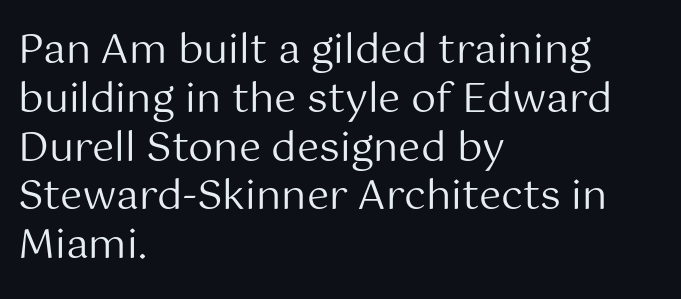
Do the characters align in a grid? No, the font is proportional. A typesetter would label this face a sans. Is the block centered? No — it sits flush against the left margin. Plain, unruled lines of type.
